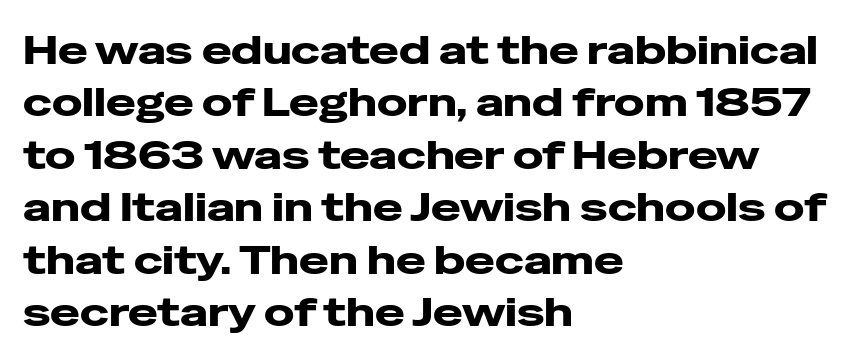
{"serif": "no", "italic": "no", "bold": "yes", "weight": "heavy", "width": "wide", "stroke_contrast": "low", "x_height": "medium", "monospaced": "no", "underline": "no", "align": "left", "line_spacing": "normal", "line_spacing_ratio": 1.31, "letter_spacing": "normal", "letter_spacing_em": 0.0, "glyph_px": 40}
